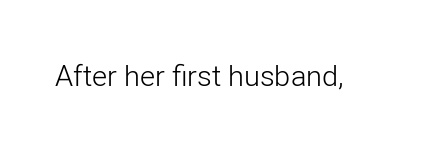
Type without underlining. Are there feet on the stems? There aren't — it's a sans. Spacing verdict: proportional, widths tailored to each character. The letterforms sit shoulder to shoulder at normal distance. The specimen reads as upright at a glance. The strokes carry an ordinary text weight at most.
